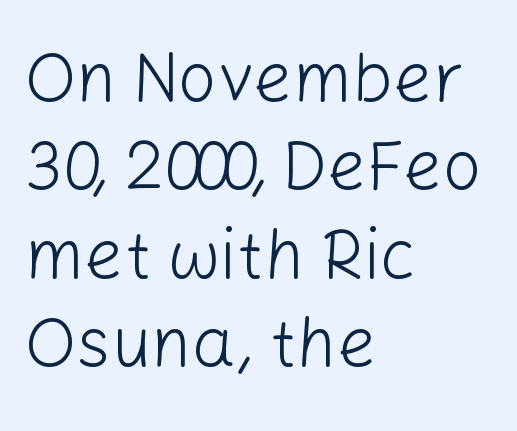
The image shows 69 px light sans-serif type, upright; set left-aligned, normal line spacing (1.28x), normal letter spacing, not underlined; low stroke contrast and a medium x-height.
